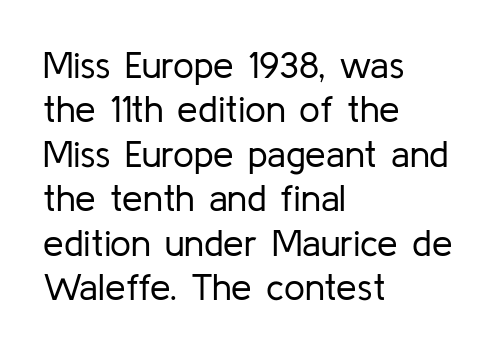
{"serif": "no", "italic": "no", "bold": "no", "weight": "regular", "width": "normal", "stroke_contrast": "low", "x_height": "medium", "monospaced": "no", "underline": "no", "align": "left", "line_spacing_ratio": 1.2, "letter_spacing": "normal", "letter_spacing_em": 0.0, "glyph_px": 37}
